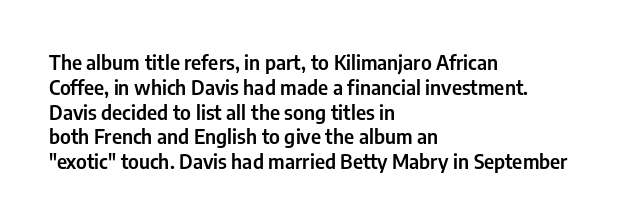
{"italic": "no", "underline": "no", "align": "left", "line_spacing_ratio": 1.24, "letter_spacing": "normal", "letter_spacing_em": 0.0, "glyph_px": 20}
